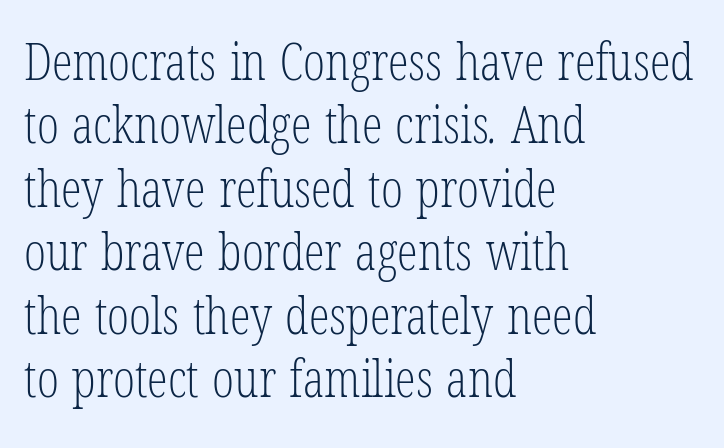
The image shows 52 px light, condensed serif type; set left-aligned, line spacing 1.22x, normal letter spacing, not underlined; low stroke contrast and a medium x-height.
